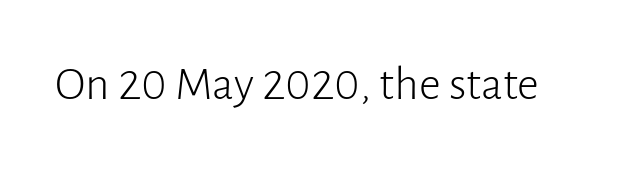
There is no visible air inserted between adjacent glyphs. The face used here is a sans, in the tradition of grotesques and geometrics. The letters advance in unequal steps, a hallmark of proportional type. Clear beneath every line of the passage.
